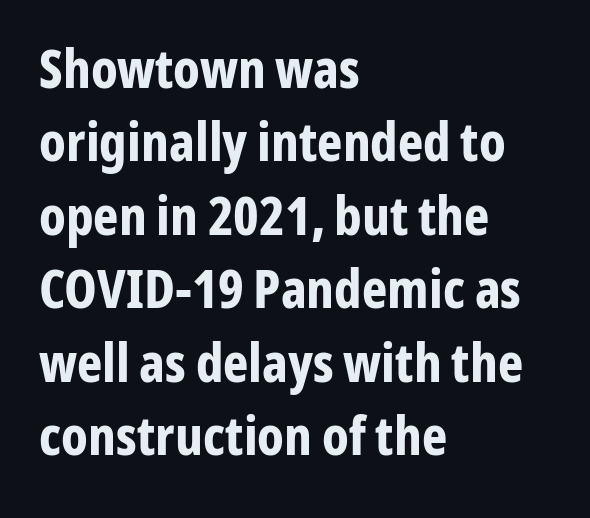
How heavy is the stroke? Heavy — this is a bold. These lines are set flush left with a ragged right edge. Compared with typical body copy, the letter spacing here is the same. The rendering shows plain stroke endings on the letterforms — a sans-serif design. The words here are not underlined.
